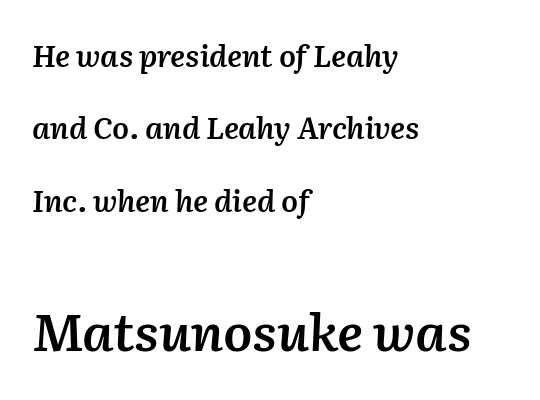
{"italic": "yes", "lean": "right", "slant_degrees": 2, "bold": "semi", "weight": "semibold", "width": "normal", "stroke_contrast": "medium", "x_height": "medium", "monospaced": "no", "underline": "no", "align": "left", "line_spacing": "loose", "line_spacing_ratio": 2.41, "letter_spacing": "normal", "letter_spacing_em": 0.0, "larger_block": "second", "size_ratio": 1.73, "glyph_px": 52}
